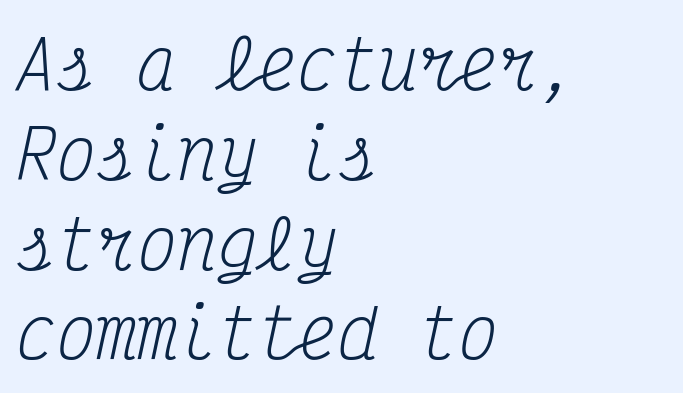
The image shows 67 px regular-weight, condensed serif type, italic (leaning right), monospaced; set left-aligned, normal line spacing (1.34x), normal letter spacing, not underlined; medium stroke contrast and a medium x-height.
